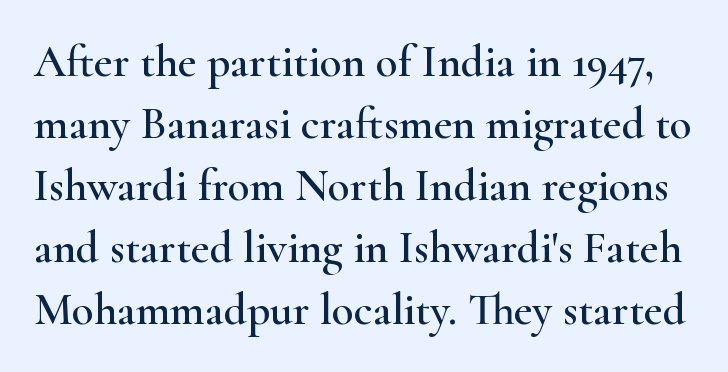
{"serif": "yes", "italic": "no", "width": "wide", "stroke_contrast": "high", "x_height": "small", "monospaced": "no", "underline": "no", "line_spacing": "normal", "line_spacing_ratio": 1.38, "letter_spacing": "normal", "letter_spacing_em": 0.0, "glyph_px": 45}
